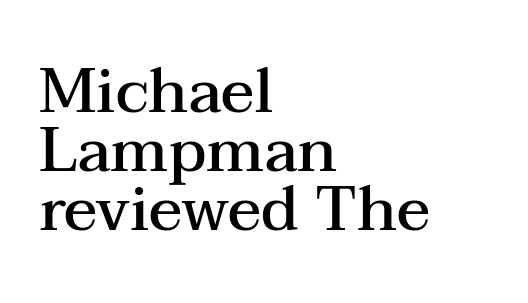
Q: Is the text bold? A: Semi-bold.
Q: Is the text italic (slanted)? A: No, it is upright.
Q: Is the typeface a serif or a sans-serif typeface? A: Serif.
Q: Is the text underlined? A: No.
Q: How is the paragraph aligned? A: Left-aligned.
Q: Is the spacing between letters normal or unusually wide? A: Normal.
Q: Is the spacing between lines tight, normal or loose? A: Tight.
Q: Width (condensed, normal, or wide)? A: Wide.
Q: Stroke contrast? A: Medium.
Q: x-height? A: Medium.
Q: Monospaced? A: No.
